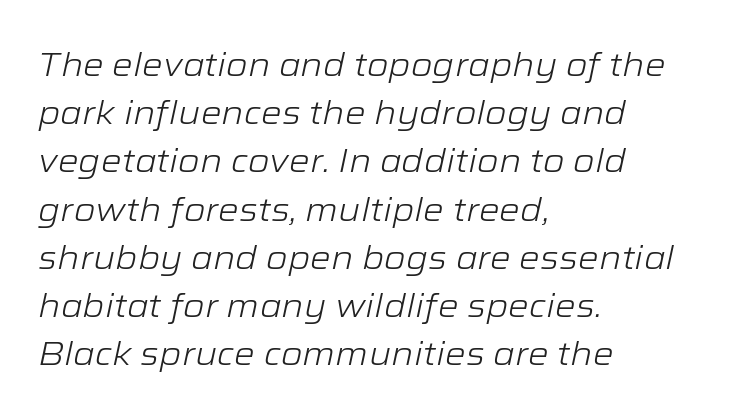
Q: Is the text bold? A: No.
Q: Is the text italic (slanted)? A: Yes, it leans right by about 12 degrees.
Q: Is the text underlined? A: No.
Q: How is the paragraph aligned? A: Left-aligned.
Q: Is the spacing between letters normal or unusually wide? A: Normal.
Q: Is the spacing between lines tight, normal or loose? A: Normal.
Q: Width (condensed, normal, or wide)? A: Wide.
Q: Stroke contrast? A: Low.
Q: x-height? A: Medium.
Q: Monospaced? A: No.
